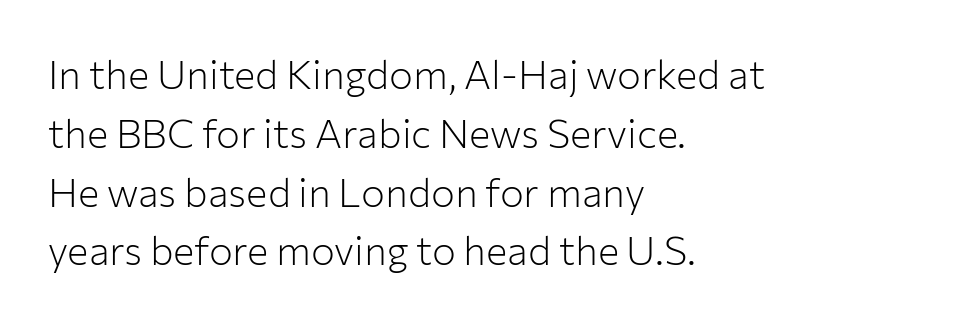
Q: Is the text bold? A: No.
Q: Is the text italic (slanted)? A: No, it is upright.
Q: Is the typeface a serif or a sans-serif typeface? A: Sans-serif.
Q: Is the text underlined? A: No.
Q: How is the paragraph aligned? A: Left-aligned.
Q: Is the spacing between letters normal or unusually wide? A: Normal.
Q: Is the spacing between lines tight, normal or loose? A: Normal.
Q: Width (condensed, normal, or wide)? A: Normal.
Q: Stroke contrast? A: Low.
Q: x-height? A: Medium.
Q: Monospaced? A: No.
